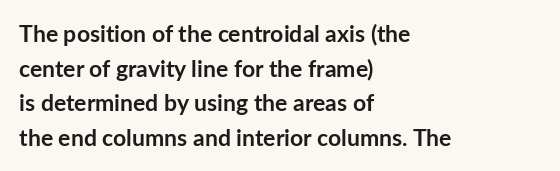
Every stem runs plumb, perpendicular to the baseline. The typesetting leans heavy: a genuine bold. Anything drawn beneath the words? Only blank space. The paragraph shown leans on its left margin. In terms of letterspacing, this is plain default setting. The space between consecutive lines is moderate.
